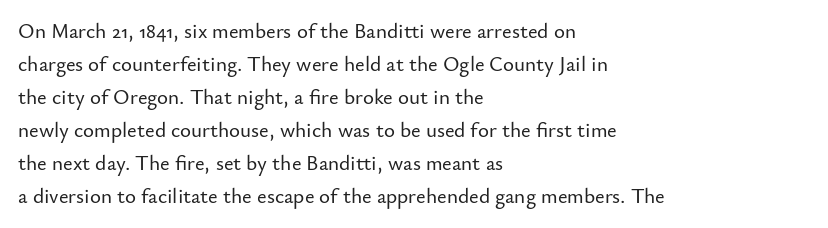
Do the letters lean? They stand straight. You could call the tracking neutral — neither tight nor loose. The passage shown is not underscored anywhere. The ragged edge is on the right, which tells us the setting is flush left. Students, observe: this is what conventionally led text looks like.
